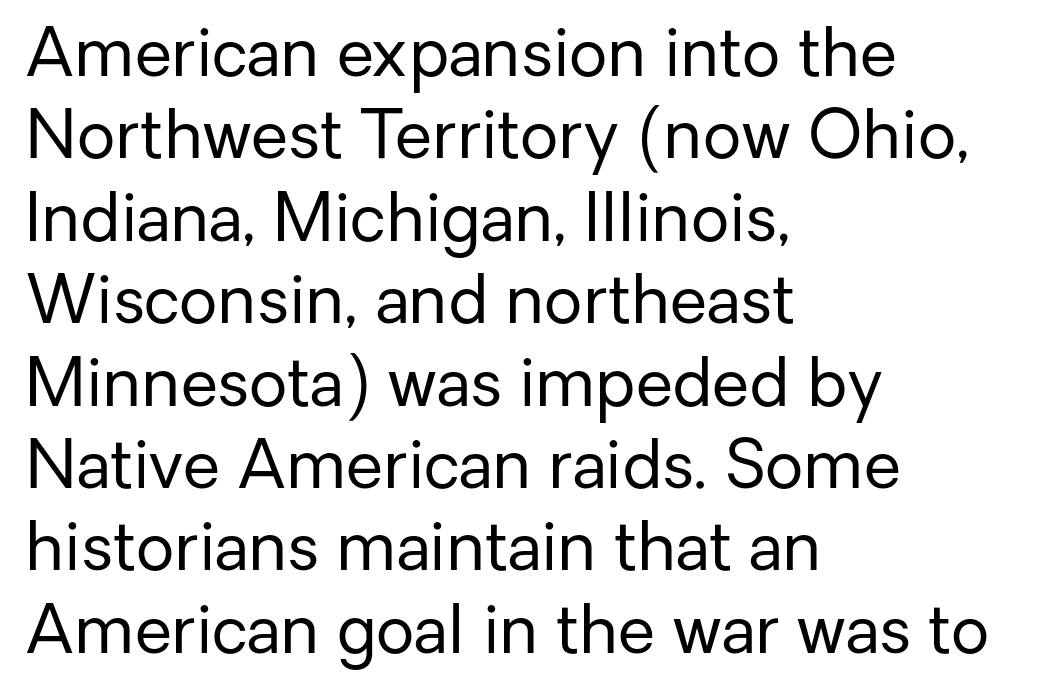
The image shows 67 px regular-weight sans-serif type, upright; set left-aligned, line spacing 1.23x, normal letter spacing, not underlined; low stroke contrast and a medium x-height.
